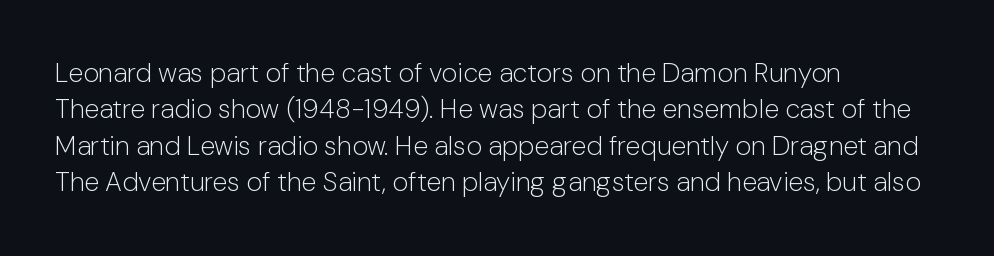
Upright lettering throughout. Reading down the column, the eye jumps a familiar distance to each next line. The typesetting does not lean heavy: it is not bold. Horizontal alignment here is leftward, the default for most running prose. The space directly below the letters is spotless. Glyph-to-glyph distance matches everyday printed text.
